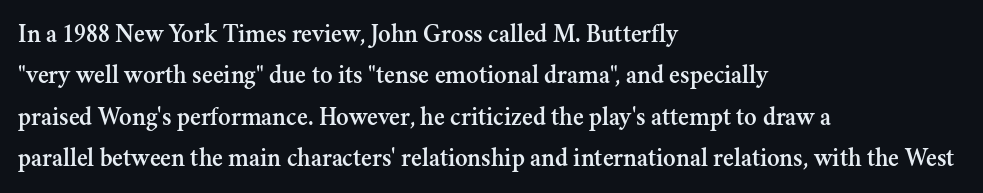
Q: Is the text italic (slanted)? A: No, it is upright.
Q: Is the text underlined? A: No.
Q: How is the paragraph aligned? A: Left-aligned.
Q: Is the spacing between letters normal or unusually wide? A: Normal.
Q: Is the spacing between lines tight, normal or loose? A: Normal.
